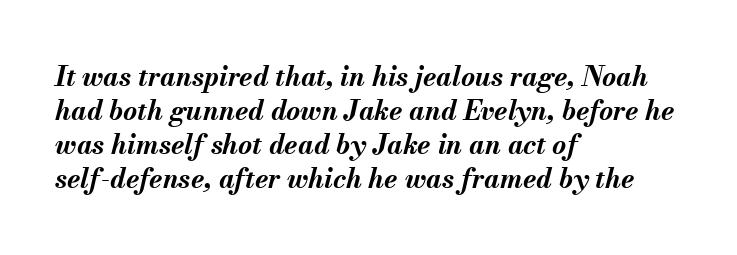
The axis of the letterforms is tilted away from vertical. Compared with typical paragraphs, the rows here are spaced about the same. Does the weight exceed regular? Yes, all the way to bold. A bare baseline throughout the passage. Every row of glyphs begins at an identical x-position on the left. The tracking reads as untouched default to a designer's eye.
